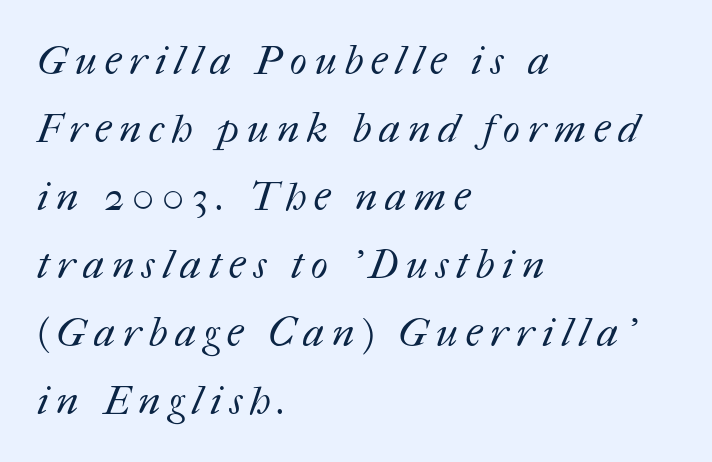
The image shows 40 px regular-weight type; set left-aligned, normal line spacing (1.7x), unusually wide letter spacing (+0.2 em), not underlined; medium stroke contrast and a medium x-height.
